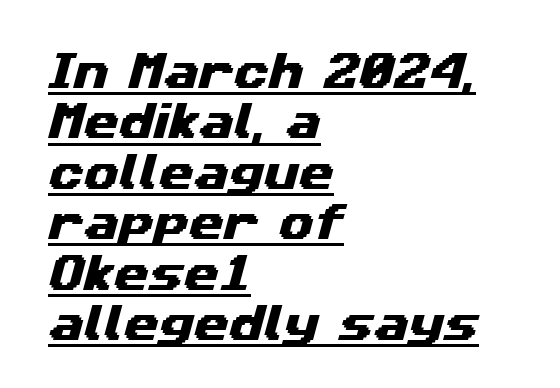
{"serif": "no", "width": "wide", "stroke_contrast": "medium", "x_height": "medium", "monospaced": "no", "underline": "yes", "align": "left", "line_spacing": "normal", "line_spacing_ratio": 1.26, "letter_spacing": "normal", "letter_spacing_em": 0.0, "glyph_px": 40}
